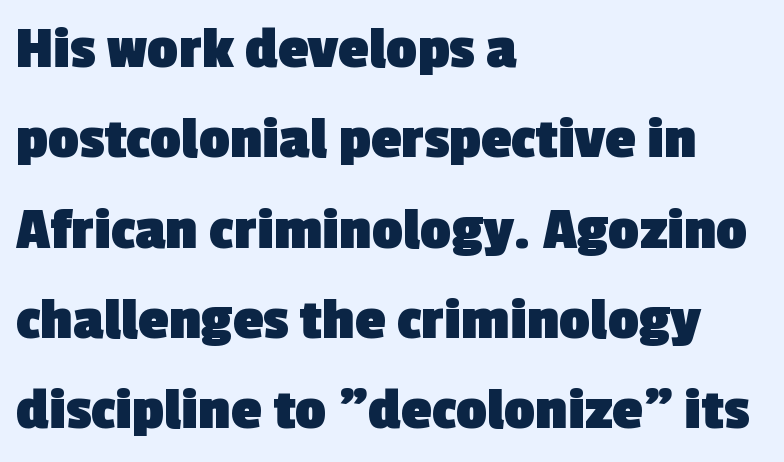
The image shows 61 px heavy sans-serif type; set left-aligned, normal line spacing (1.48x), normal letter spacing, not underlined; a medium x-height.
